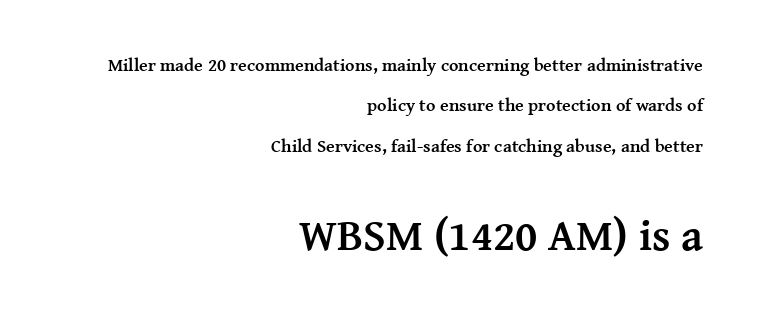
Q: Is the text bold? A: Yes.
Q: Is the text italic (slanted)? A: No, it is upright.
Q: Is the typeface a serif or a sans-serif typeface? A: Serif.
Q: Is the text underlined? A: No.
Q: How is the paragraph aligned? A: Right-aligned.
Q: Is the spacing between letters normal or unusually wide? A: Normal.
Q: Is the spacing between lines tight, normal or loose? A: Loose.
Q: Which block of text is set in a larger size, the first (top) or the second (bottom)? A: The second (bottom) one.
Q: Width (condensed, normal, or wide)? A: Normal.
Q: Stroke contrast? A: Medium.
Q: x-height? A: Medium.
Q: Monospaced? A: No.
